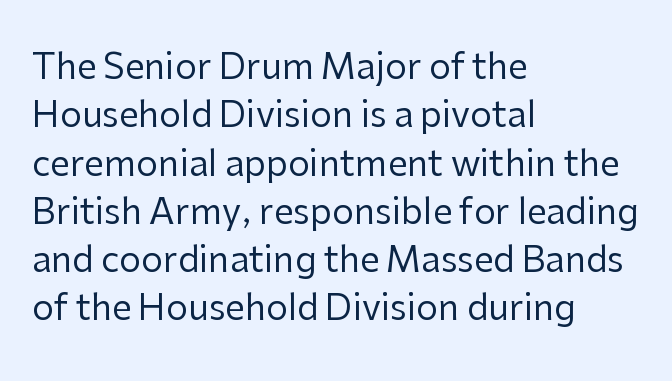
Q: Is the text bold? A: No.
Q: Is the text italic (slanted)? A: No, it is upright.
Q: Is the typeface a serif or a sans-serif typeface? A: Sans-serif.
Q: Is the text underlined? A: No.
Q: How is the paragraph aligned? A: Left-aligned.
Q: Is the spacing between letters normal or unusually wide? A: Normal.
Q: Is the spacing between lines tight, normal or loose? A: Normal.
Q: Width (condensed, normal, or wide)? A: Normal.
Q: Stroke contrast? A: Low.
Q: x-height? A: Medium.
Q: Monospaced? A: No.
